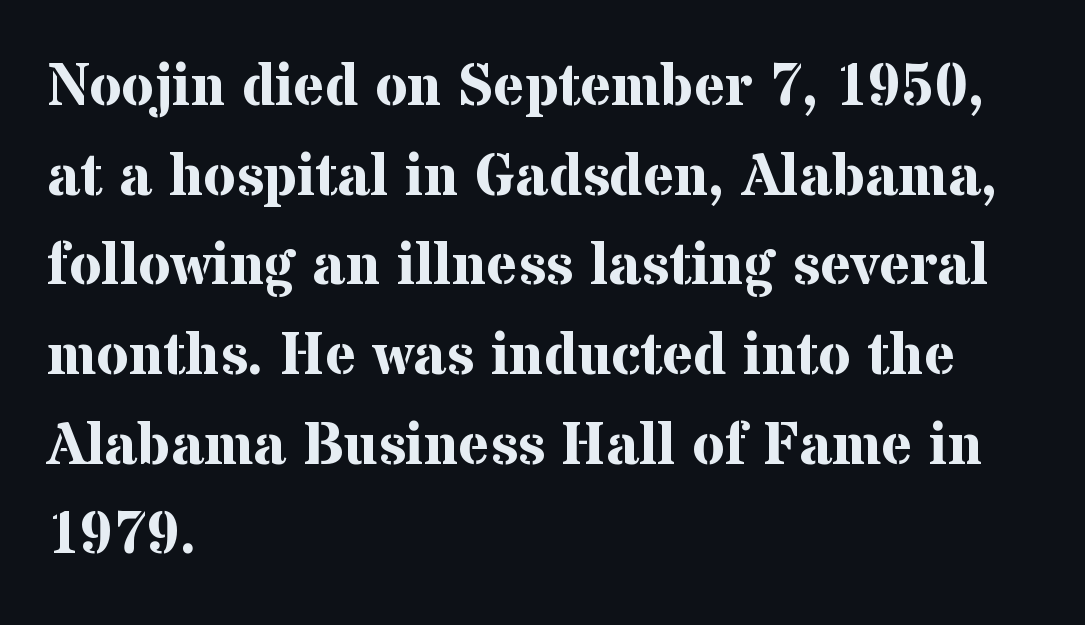
Q: Is the text bold? A: Yes.
Q: Is the text italic (slanted)? A: No, it is upright.
Q: Is the typeface a serif or a sans-serif typeface? A: Serif.
Q: Is the text underlined? A: No.
Q: How is the paragraph aligned? A: Left-aligned.
Q: Is the spacing between letters normal or unusually wide? A: Normal.
Q: Is the spacing between lines tight, normal or loose? A: Normal.
Q: Width (condensed, normal, or wide)? A: Normal.
Q: Stroke contrast? A: Medium.
Q: x-height? A: Medium.
Q: Monospaced? A: No.
